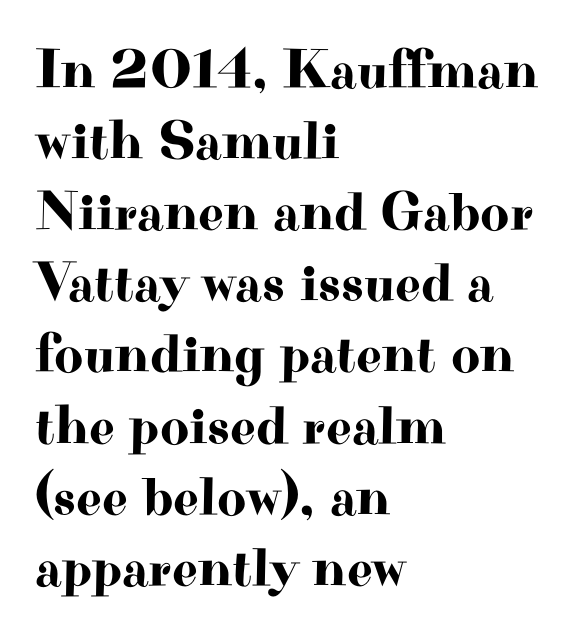
Q: Is the text italic (slanted)? A: No, it is upright.
Q: Is the typeface a serif or a sans-serif typeface? A: Serif.
Q: Is the text underlined? A: No.
Q: How is the paragraph aligned? A: Left-aligned.
Q: Is the spacing between letters normal or unusually wide? A: Normal.
Q: Is the spacing between lines tight, normal or loose? A: Normal.
Q: Width (condensed, normal, or wide)? A: Wide.
Q: Stroke contrast? A: High.
Q: x-height? A: Small.
Q: Monospaced? A: No.
